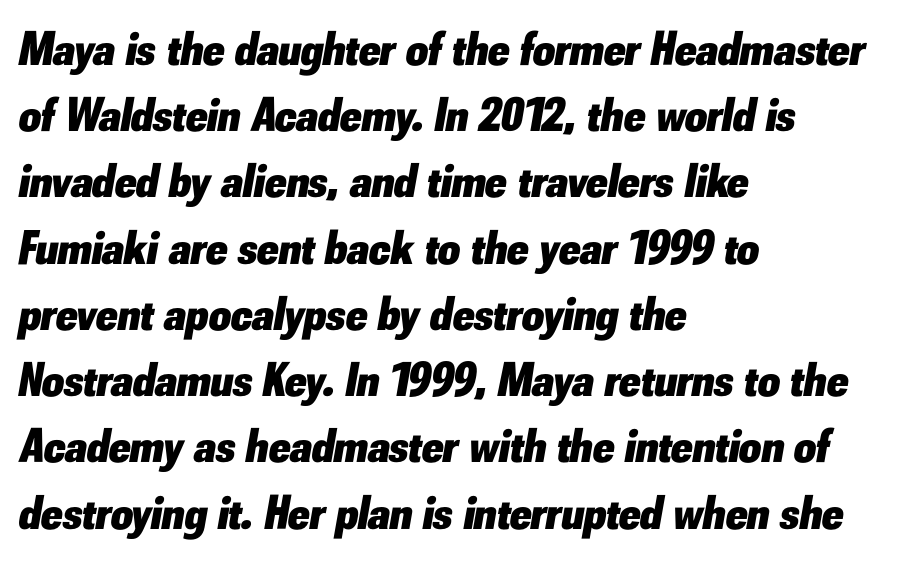
Spacing verdict: proportional, widths tailored to each character. Nobody touched the tracking dial on this one. Layout note: lines flush left. Strong, thick strokes mark this as bold type. This rendering features lettering with no underline.
